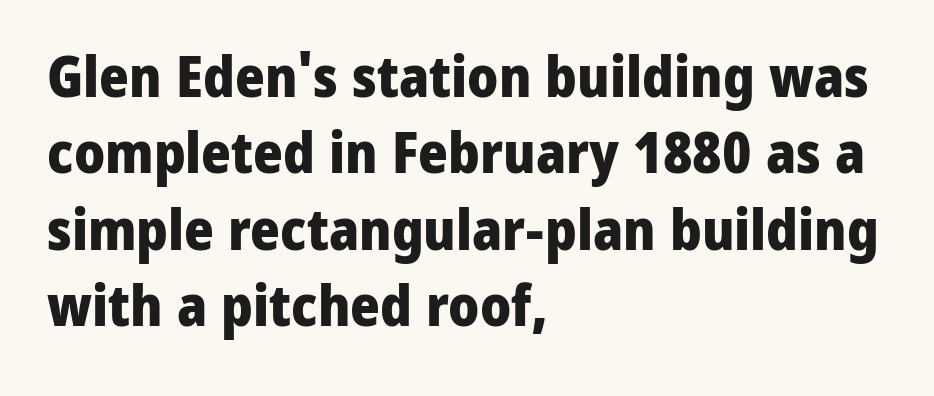
Q: Is the text bold? A: Yes.
Q: Is the text italic (slanted)? A: No, it is upright.
Q: Is the typeface a serif or a sans-serif typeface? A: Sans-serif.
Q: Is the text underlined? A: No.
Q: How is the paragraph aligned? A: Left-aligned.
Q: Is the spacing between letters normal or unusually wide? A: Normal.
Q: Is the spacing between lines tight, normal or loose? A: Normal.
Q: Width (condensed, normal, or wide)? A: Normal.
Q: Stroke contrast? A: Low.
Q: x-height? A: Medium.
Q: Monospaced? A: No.
